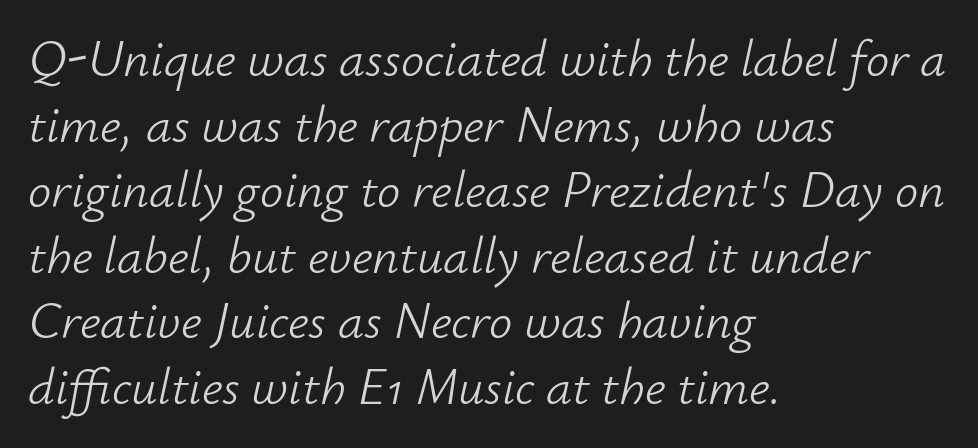
The image shows 52 px light type, italic (leaning right); set left-aligned, normal line spacing (1.26x), normal letter spacing, not underlined; low stroke contrast and a small x-height.
